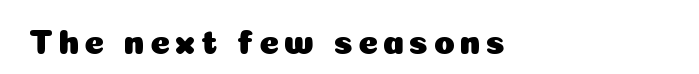
{"serif": "no", "italic": "no", "width": "normal", "stroke_contrast": "low", "x_height": "medium", "monospaced": "no", "underline": "no", "align": "left", "glyph_px": 34}
